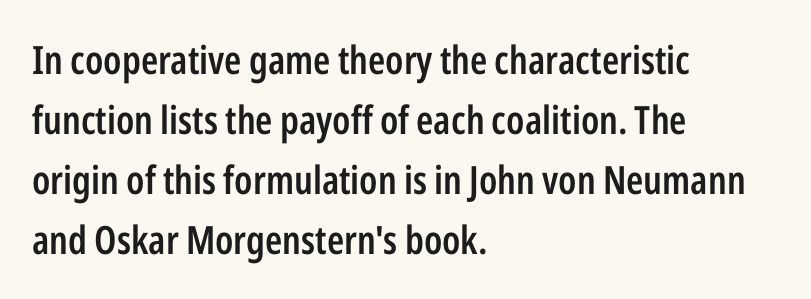
{"serif": "no", "italic": "no", "bold": "semi", "weight": "semibold", "width": "condensed", "stroke_contrast": "low", "x_height": "medium", "monospaced": "no", "underline": "no", "align": "left", "line_spacing": "normal", "line_spacing_ratio": 1.54, "letter_spacing": "normal", "letter_spacing_em": 0.0, "glyph_px": 39}
